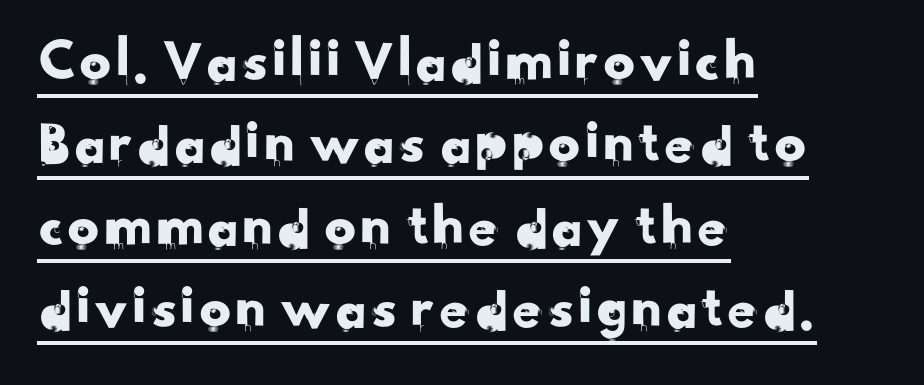
The passage shown is typed in a proportional face where columns would drift. Does extra space separate the letters? No, they use regular spacing. Is there an underline? Yes — a line sits under the letters. Short and long lines alike share a common starting point at left. Unlike a traditional serif, this face leaves its strokes unadorned. Evenly set lines give the paragraph a standard silhouette.
